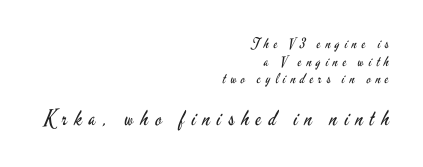
Q: Is the text bold? A: No.
Q: Is the text italic (slanted)? A: Yes.
Q: Is the text underlined? A: No.
Q: How is the paragraph aligned? A: Right-aligned.
Q: Is the spacing between letters normal or unusually wide? A: Unusually wide.
Q: Is the spacing between lines tight, normal or loose? A: Normal.
Q: Which block of text is set in a larger size, the first (top) or the second (bottom)? A: The second (bottom) one.
